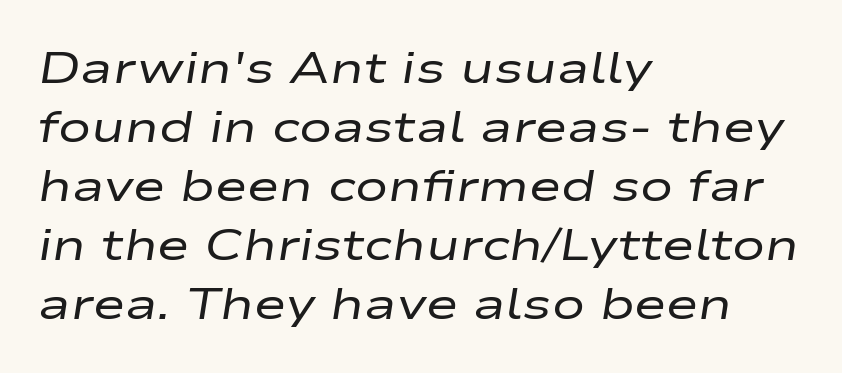
{"italic": "yes", "lean": "right", "slant_degrees": 9, "bold": "no", "weight": "regular", "width": "wide", "stroke_contrast": "low", "x_height": "medium", "monospaced": "no", "underline": "no", "align": "left", "line_spacing": "normal", "line_spacing_ratio": 1.34, "letter_spacing": "normal", "letter_spacing_em": 0.0, "glyph_px": 44}
